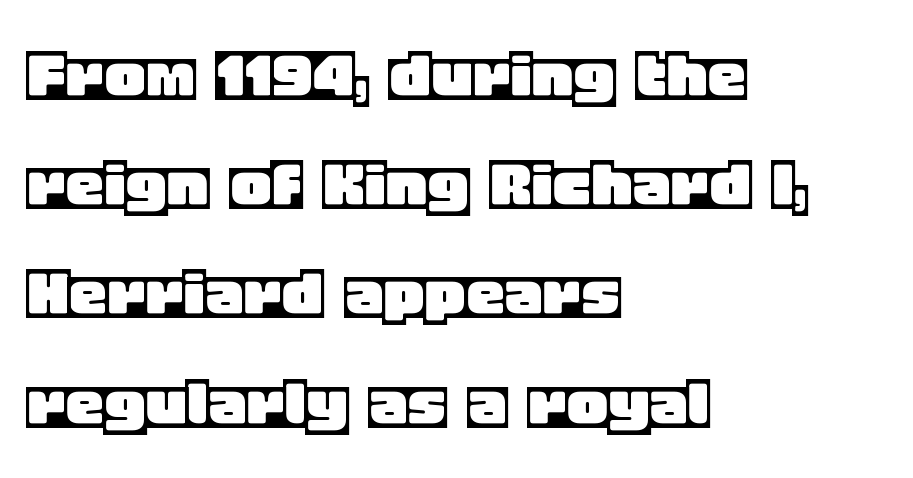
{"italic": "no", "width": "normal", "x_height": "large", "monospaced": "no", "underline": "no", "align": "left", "line_spacing": "normal", "line_spacing_ratio": 1.4, "letter_spacing": "normal", "letter_spacing_em": 0.0, "glyph_px": 78}
